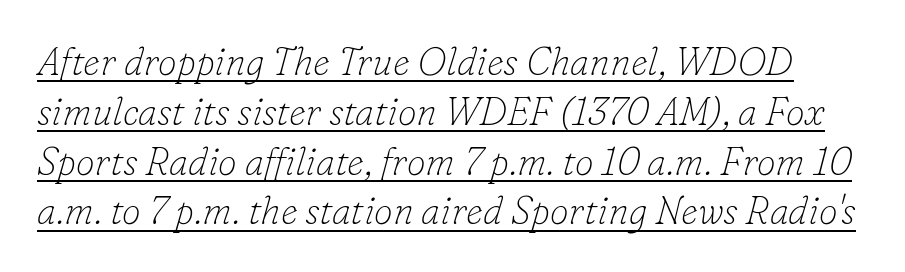
The lettering is marked with a stroke running underneath it. Stems and bowls with no extra thickness — not bold. Rendered with sloped, italic letterforms. Is there much room between lines? A standard amount, neither cramped nor airy. The passage shown is typed in a proportional face where columns would drift. Is the letter spacing exaggerated? No — it looks like the ordinary default.
